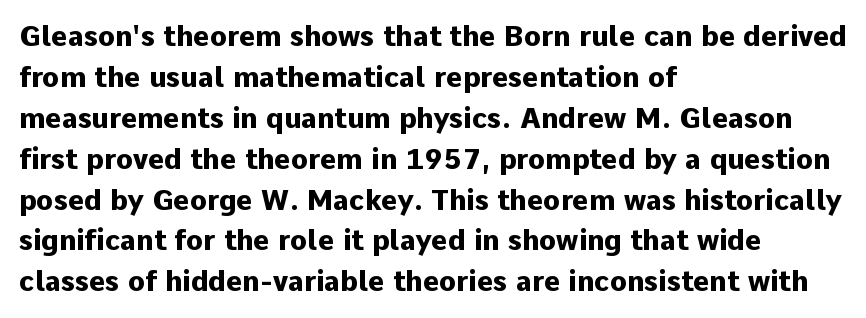
{"serif": "no", "italic": "no", "bold": "yes", "weight": "heavy", "width": "normal", "stroke_contrast": "low", "x_height": "medium", "monospaced": "no", "underline": "no", "align": "left", "line_spacing": "normal", "line_spacing_ratio": 1.46, "letter_spacing": "normal", "letter_spacing_em": 0.0, "glyph_px": 28}
